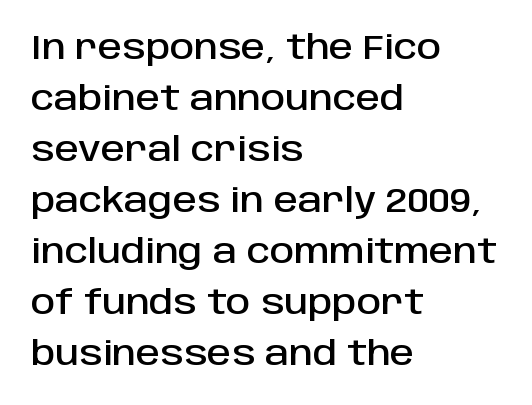
{"serif": "no", "italic": "no", "width": "normal", "stroke_contrast": "low", "x_height": "large", "monospaced": "no", "underline": "no", "align": "left", "line_spacing": "normal", "line_spacing_ratio": 1.5, "letter_spacing": "normal", "letter_spacing_em": 0.0, "glyph_px": 34}
